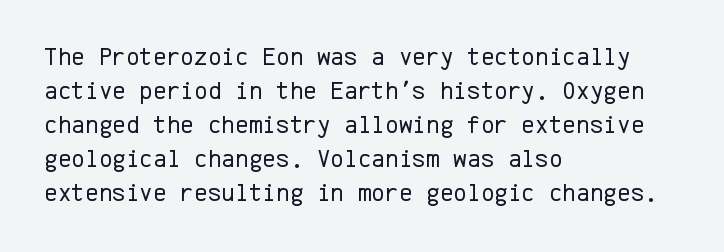
The image shows 26 px text type, upright; set left-aligned, normal line spacing (1.31x), normal letter spacing, not underlined.
